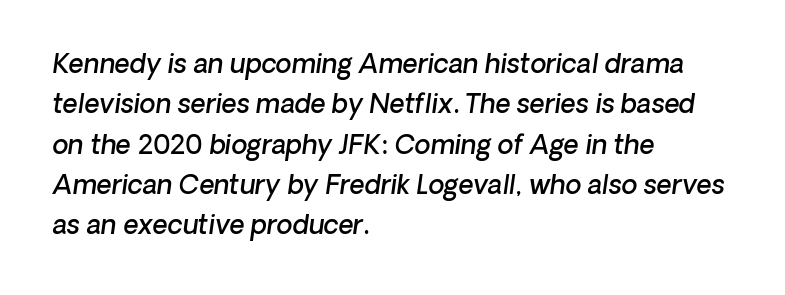
Q: Is the text bold? A: Semi-bold.
Q: Is the text underlined? A: No.
Q: How is the paragraph aligned? A: Left-aligned.
Q: Is the spacing between letters normal or unusually wide? A: Normal.
Q: Is the spacing between lines tight, normal or loose? A: Normal.
